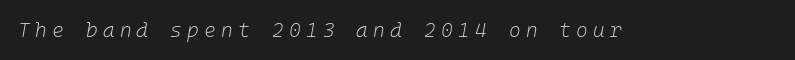
Weight: regular or lighter. Honestly, there is no underline to notice here at all. Between one letter and the next there's a generous, obvious gap. Rendered with sloped, italic letterforms.
